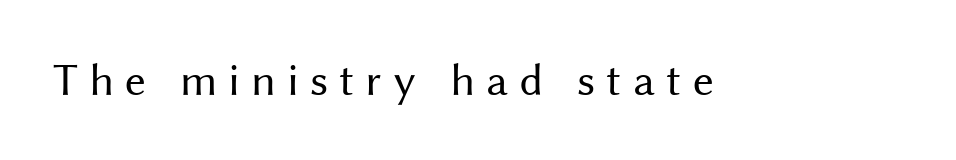
Q: Is the text bold? A: No.
Q: Is the text italic (slanted)? A: No, it is upright.
Q: Is the typeface a serif or a sans-serif typeface? A: Sans-serif.
Q: Is the text underlined? A: No.
Q: Is the spacing between letters normal or unusually wide? A: Unusually wide.
Q: Width (condensed, normal, or wide)? A: Normal.
Q: Stroke contrast? A: Medium.
Q: x-height? A: Medium.
Q: Monospaced? A: No.
